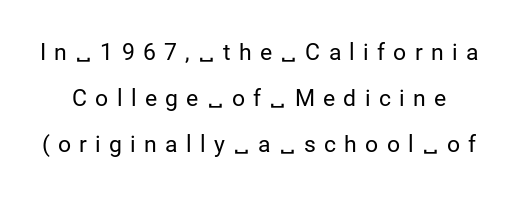
The image shows 23 px text type, upright; set loose line spacing (2.01x), unusually wide letter spacing (+0.36 em), not underlined.
